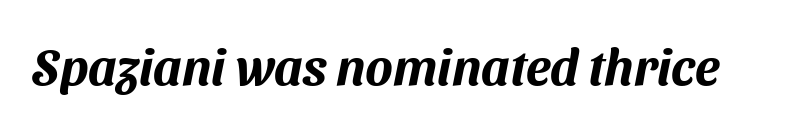
Glance below the letters and you will spot only blank space. Does extra space separate the letters? No, they use regular spacing. Letterform terminals end flat and unadorned throughout the passage. Think of a printed novel: that variable character pitch is what you see here.
